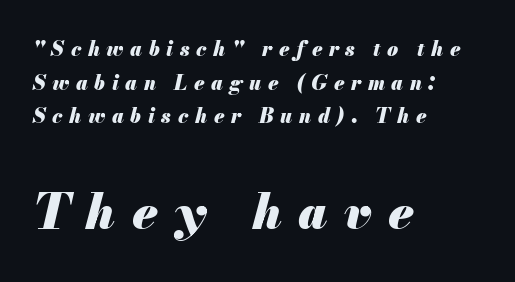
This sample keeps an unexceptional amount of space between lines. A typesetter would call this heavily tracked-out type. Note the varied advance widths — an 'i' is clearly narrower than an 'm'. Anything drawn beneath the words? Only blank space. The rendering enlarges the type as you move from the upper chunk to the lower.
